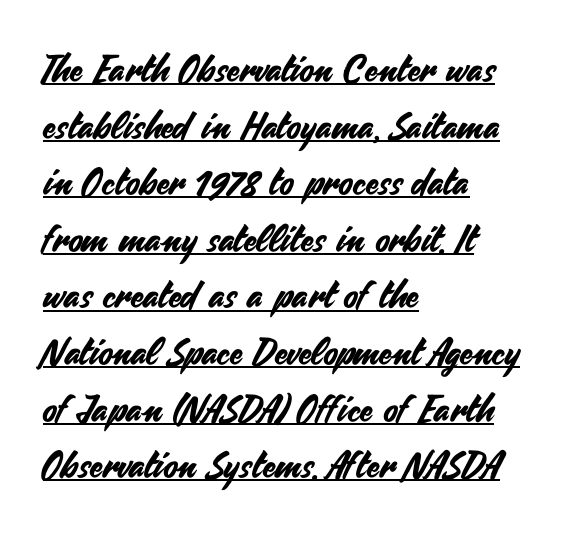
{"serif": "no", "width": "normal", "stroke_contrast": "medium", "x_height": "small", "monospaced": "no", "underline": "yes", "align": "left", "line_spacing": "normal", "line_spacing_ratio": 1.53, "letter_spacing": "normal", "letter_spacing_em": 0.0, "glyph_px": 37}
